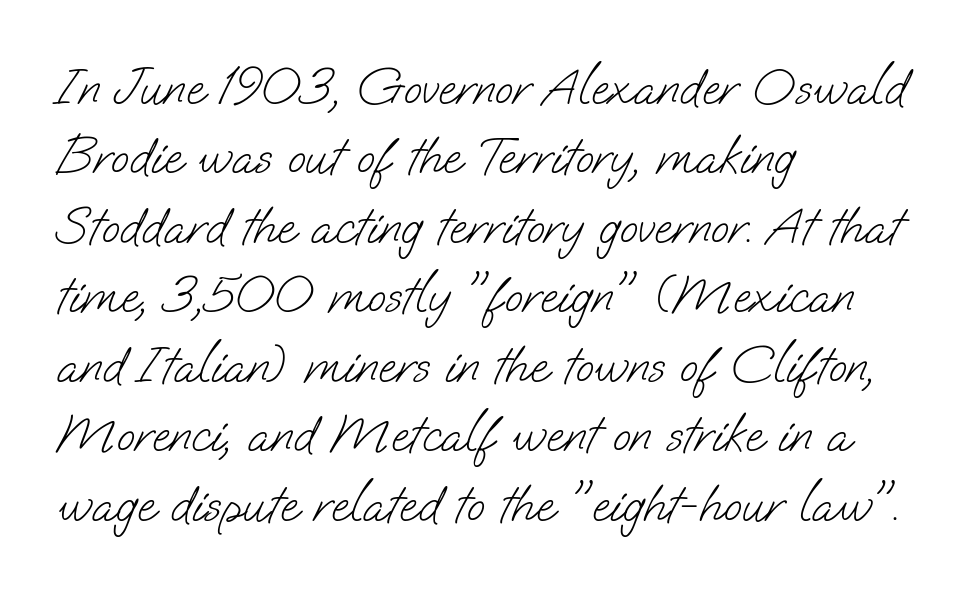
The image shows 53 px light sans-serif type; set left-aligned, normal line spacing (1.31x), normal letter spacing, not underlined; low stroke contrast and a small x-height.
